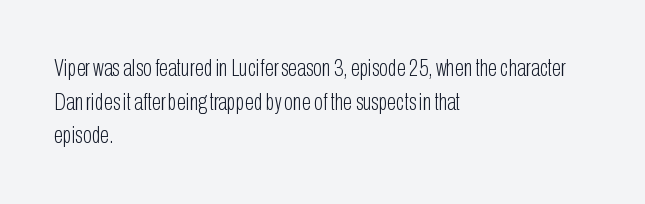
Does the copy run flush right? No — it runs flush left. Does extra space separate the letters? No, they use regular spacing. The letters look calm and open, with moderate or lighter stems. Beneath every word, the page is bare. Normally led — the rows are evenly, conventionally spaced.
